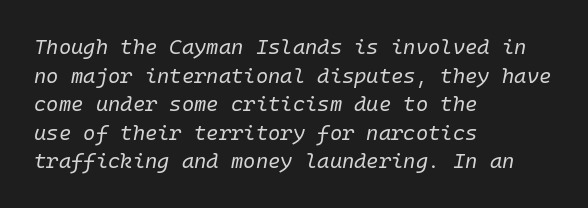
These lines sit exactly where default settings would place them. If you drew a line through each stem, it would be angled. The horizontal fit of the characters is conventional and even. A student would call this left alignment; a typographer would say flush left, rag right. Quick note: underline off.
